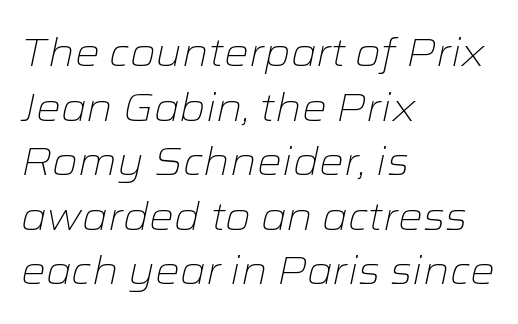
The image shows 39 px light, wide type, italic (leaning right); set left-aligned, normal line spacing (1.4x), normal letter spacing, not underlined; low stroke contrast and a medium x-height.
